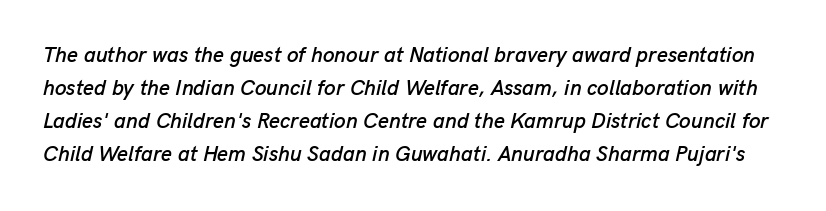
Line spacing here is normal. Plain, unruled lines of type. Characters are canted at an angle relative to the baseline's perpendicular. Here the glyphs are tracked normally, forming tight word shapes.
